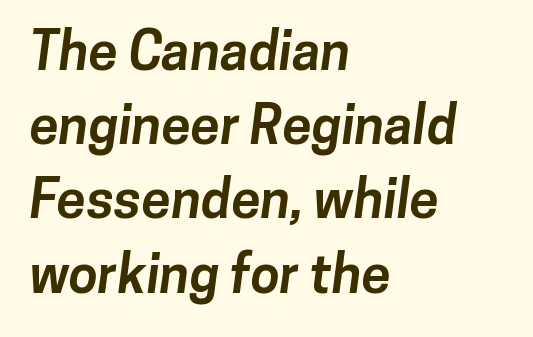
Q: Is the text bold? A: Yes.
Q: Is the typeface a serif or a sans-serif typeface? A: Sans-serif.
Q: Is the text underlined? A: No.
Q: How is the paragraph aligned? A: Left-aligned.
Q: Is the spacing between letters normal or unusually wide? A: Normal.
Q: Is the spacing between lines tight, normal or loose? A: Normal.
Q: Width (condensed, normal, or wide)? A: Normal.
Q: Stroke contrast? A: Low.
Q: x-height? A: Medium.
Q: Monospaced? A: No.
